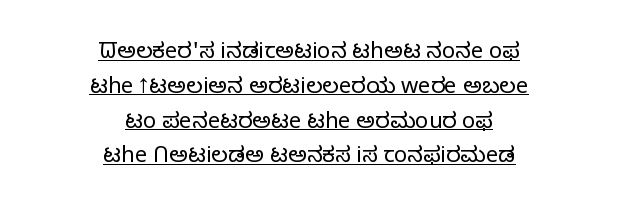
The image shows 22 px text type, upright; set centered, normal line spacing (1.58x), normal letter spacing, underlined.
